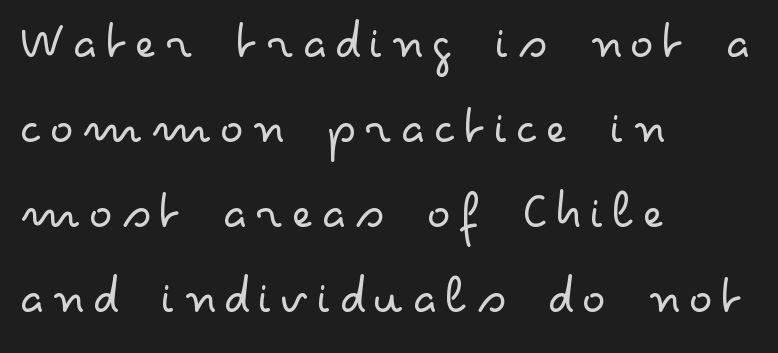
The image shows 56 px light, wide sans-serif type, upright; set left-aligned, normal line spacing (1.52x), not underlined; low stroke contrast and a small x-height.
